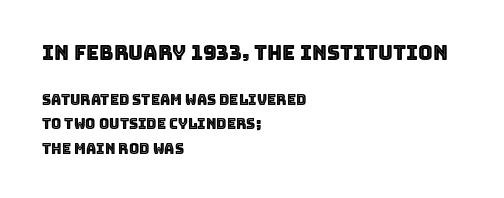
Q: Is the text italic (slanted)? A: No, it is upright.
Q: Is the text underlined? A: No.
Q: How is the paragraph aligned? A: Left-aligned.
Q: Is the spacing between letters normal or unusually wide? A: Normal.
Q: Which block of text is set in a larger size, the first (top) or the second (bottom)? A: The first (top) one.
